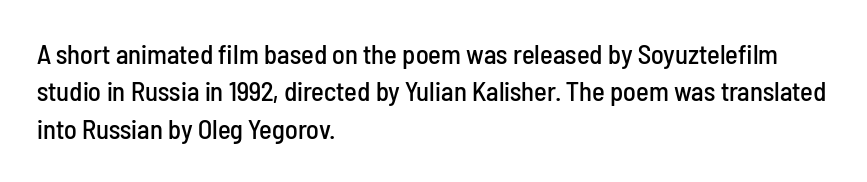
Normally led — the rows are evenly, conventionally spaced. Letter spacing: default. This is the regular roman posture of the typeface. Clear beneath every line of the passage. This rendering uses left alignment, leaving the right contour irregular.
